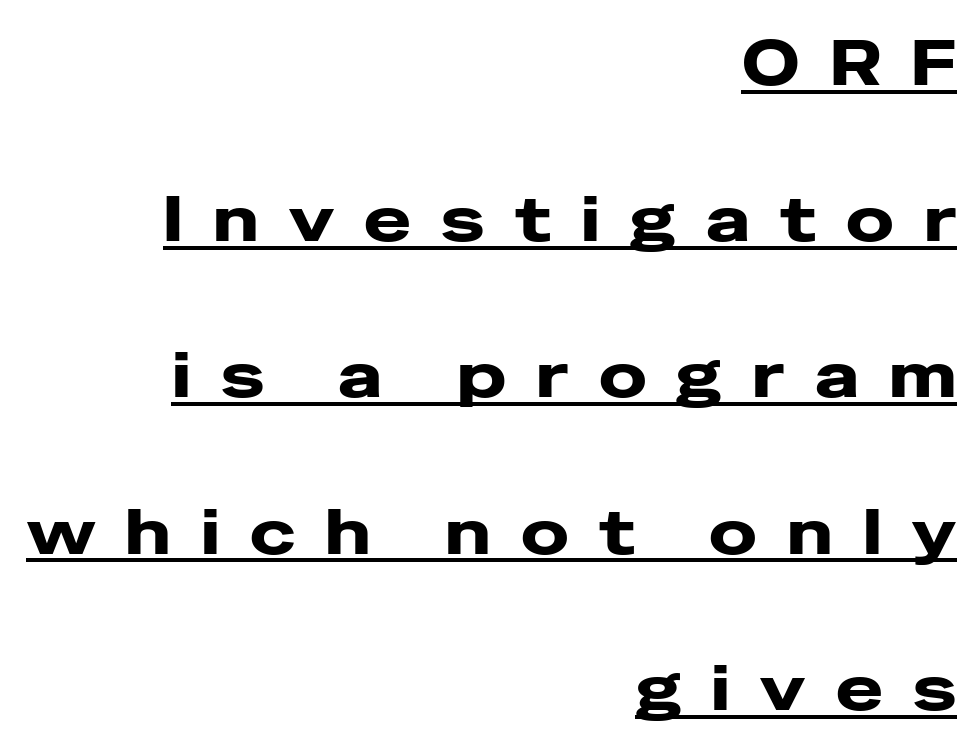
{"serif": "no", "italic": "no", "width": "wide", "stroke_contrast": "low", "x_height": "medium", "monospaced": "no", "underline": "yes", "align": "right", "line_spacing": "loose", "line_spacing_ratio": 2.48, "letter_spacing": "wide", "letter_spacing_em": 0.48, "glyph_px": 63}
